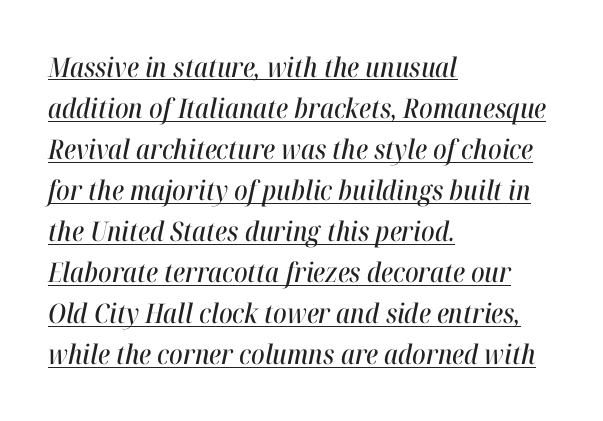
{"italic": "yes", "lean": "right", "slant_degrees": 12, "underline": "yes", "align": "left", "line_spacing": "normal", "line_spacing_ratio": 1.52, "letter_spacing": "normal", "letter_spacing_em": 0.0, "glyph_px": 27}
